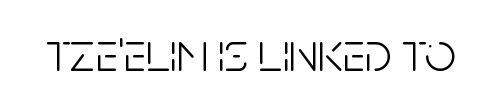
These lines are rendered in a variable-pitch font. Is the stroke heavy? The answer is a plain regular-or-lighter. Only glyphs here, with clear space below each row. Does extra space separate the letters? No, they use regular spacing.
